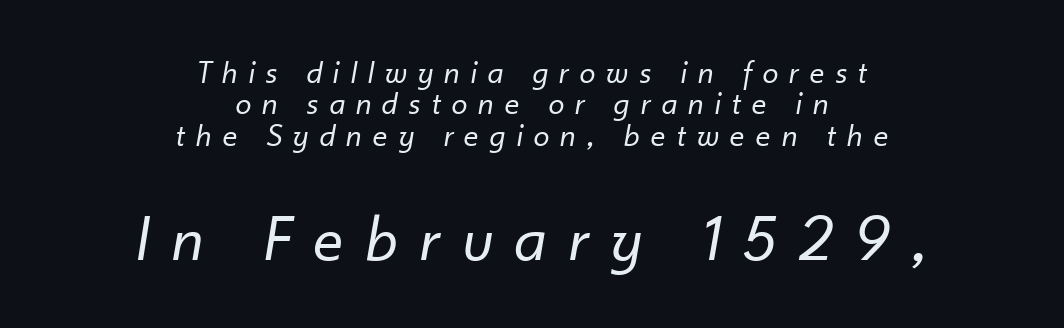
The image shows 65 px regular-weight type, italic (leaning right); set centered, tight line spacing (0.98x), unusually wide letter spacing (+0.36 em), not underlined; the second (bottom) block is 2.03x larger; low stroke contrast and a small x-height.
